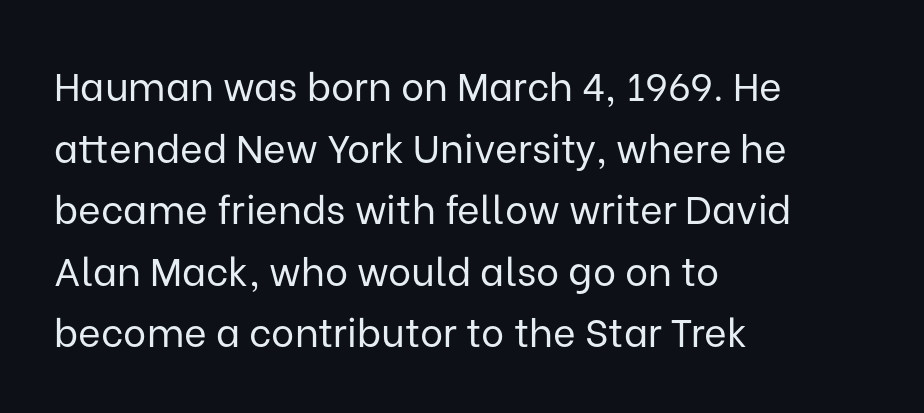
No letter is thick-stroked: the sample isn't bold. A bare baseline throughout the passage. Every stem runs plumb, perpendicular to the baseline. This is sans-serif lettering, the kind often seen on screens and signage. Evenly set lines give the paragraph a standard silhouette. Caption: standard tracking, unaltered.
